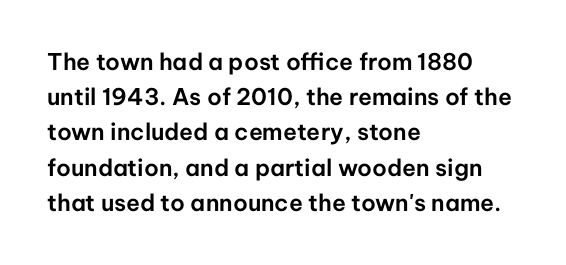
The image shows 23 px text type, upright; set left-aligned, normal line spacing (1.53x), normal letter spacing, not underlined.
